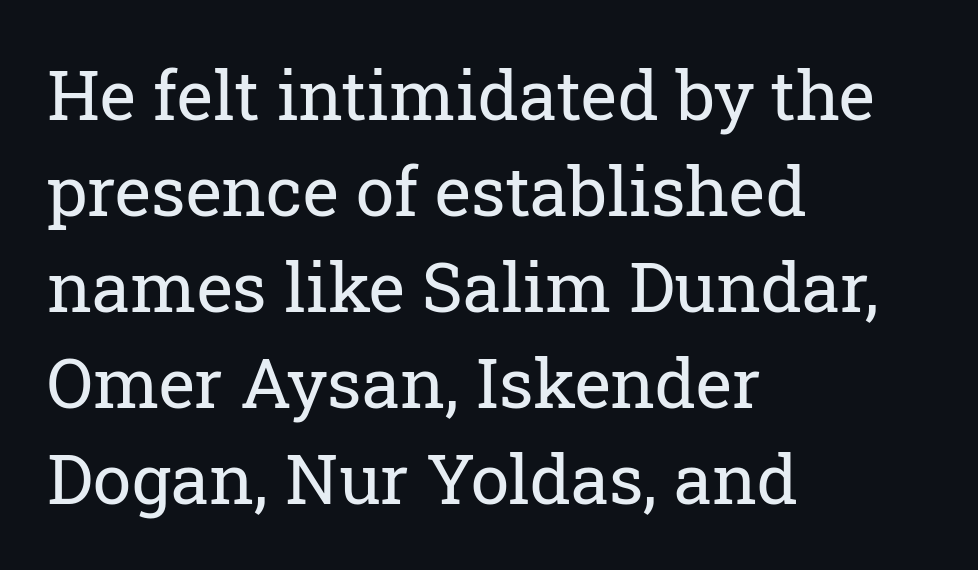
The image shows 69 px regular-weight serif type, upright; set left-aligned, normal line spacing (1.39x), normal letter spacing, not underlined; low stroke contrast and a medium x-height.
